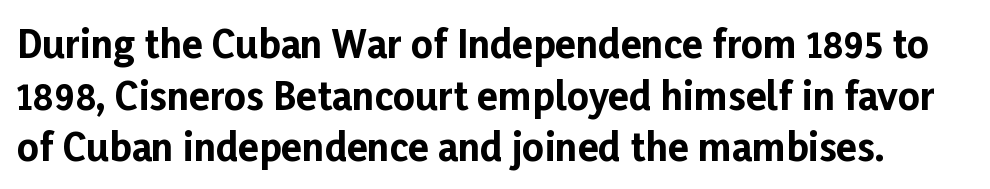
Q: Is the text bold? A: Yes.
Q: Is the text italic (slanted)? A: No, it is upright.
Q: Is the typeface a serif or a sans-serif typeface? A: Sans-serif.
Q: Is the text underlined? A: No.
Q: Is the spacing between letters normal or unusually wide? A: Normal.
Q: Is the spacing between lines tight, normal or loose? A: Normal.
Q: Width (condensed, normal, or wide)? A: Normal.
Q: Stroke contrast? A: Low.
Q: x-height? A: Medium.
Q: Monospaced? A: No.
